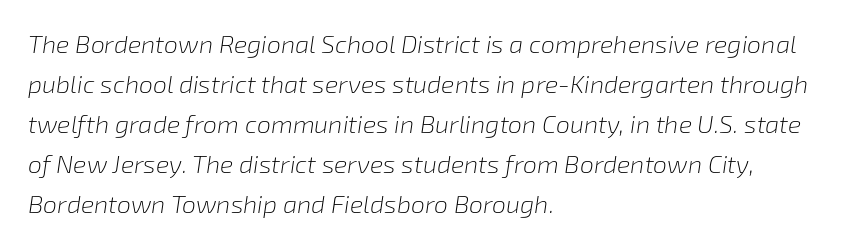
Q: Is the text bold? A: No.
Q: Is the text italic (slanted)? A: Yes, it leans right by about 8 degrees.
Q: Is the text underlined? A: No.
Q: How is the paragraph aligned? A: Left-aligned.
Q: Is the spacing between letters normal or unusually wide? A: Normal.
Q: Is the spacing between lines tight, normal or loose? A: Normal.
